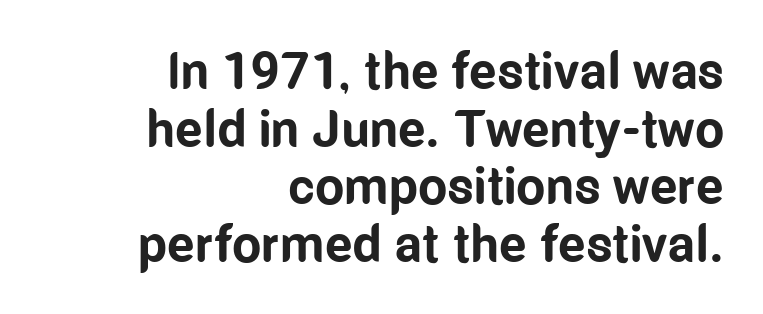
The image shows 52 px bold, condensed sans-serif type, upright; set right-aligned, tight line spacing (1.11x), normal letter spacing, not underlined; low stroke contrast and a medium x-height.
